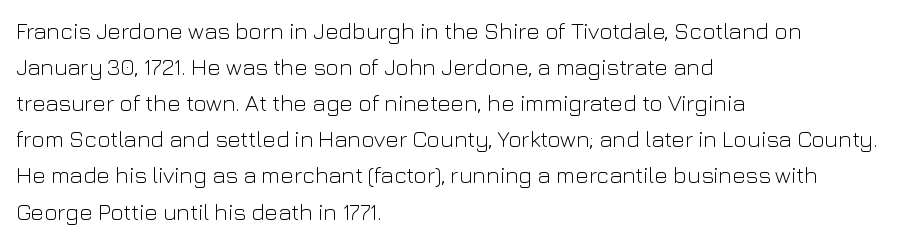
Q: Is the text bold? A: No.
Q: Is the text italic (slanted)? A: No, it is upright.
Q: Is the text underlined? A: No.
Q: How is the paragraph aligned? A: Left-aligned.
Q: Is the spacing between letters normal or unusually wide? A: Normal.
Q: Is the spacing between lines tight, normal or loose? A: Normal.
